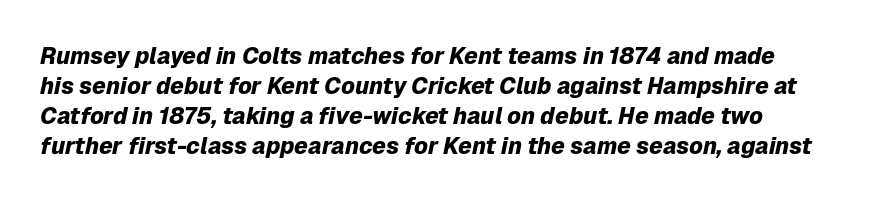
{"italic": "yes", "lean": "right", "slant_degrees": 12, "bold": "yes", "underline": "no", "align": "left", "line_spacing": "normal", "line_spacing_ratio": 1.31, "letter_spacing": "normal", "letter_spacing_em": 0.0, "glyph_px": 23}
